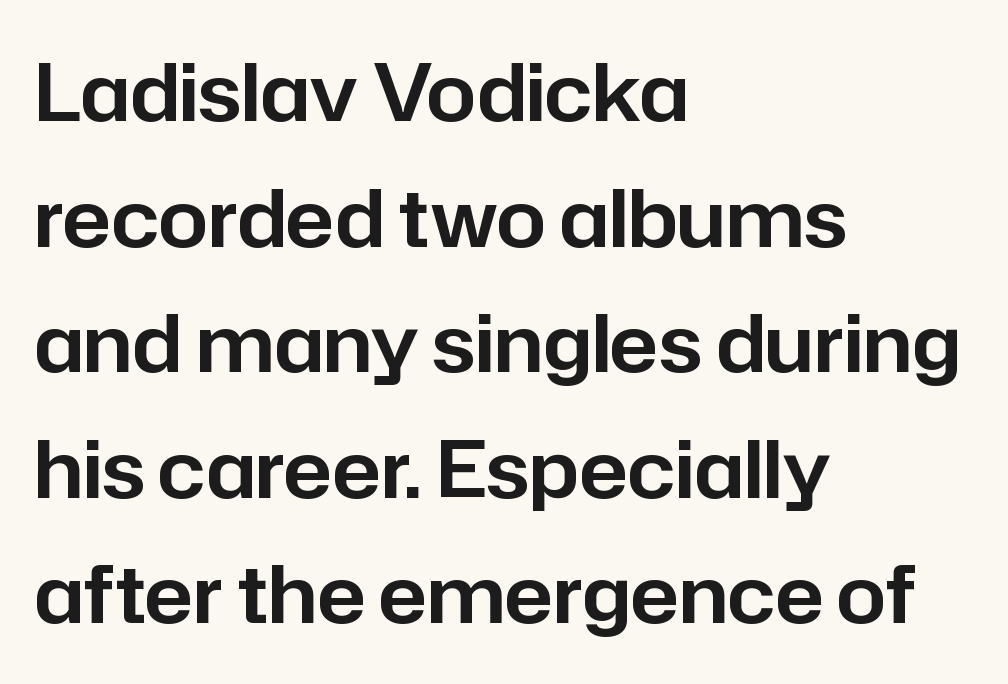
{"serif": "no", "italic": "no", "width": "normal", "stroke_contrast": "low", "x_height": "medium", "monospaced": "no", "underline": "no", "align": "left", "line_spacing": "normal", "line_spacing_ratio": 1.59, "letter_spacing": "normal", "letter_spacing_em": 0.0, "glyph_px": 79}
